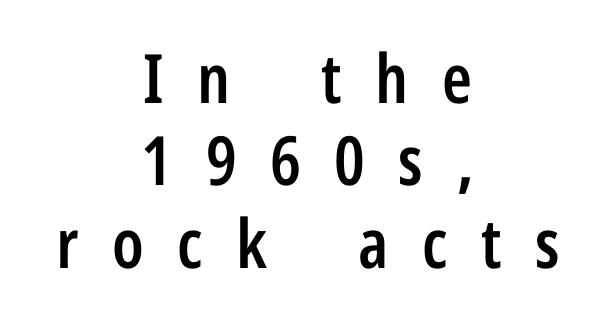
Q: Is the text bold? A: Semi-bold.
Q: Is the text italic (slanted)? A: No, it is upright.
Q: Is the typeface a serif or a sans-serif typeface? A: Sans-serif.
Q: Is the text underlined? A: No.
Q: How is the paragraph aligned? A: Centered.
Q: Is the spacing between letters normal or unusually wide? A: Unusually wide.
Q: Width (condensed, normal, or wide)? A: Condensed.
Q: Stroke contrast? A: Low.
Q: x-height? A: Medium.
Q: Monospaced? A: No.
